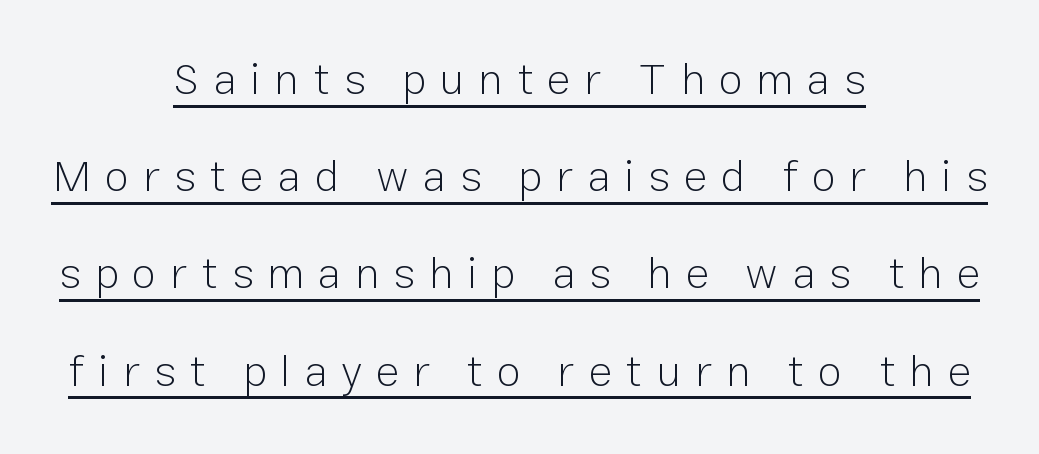
The lettering holds an erect, upright posture throughout. The letters advance in unequal steps, a hallmark of proportional type. The font sits on the lighter half of the weight spectrum, regular included. Honestly, the letter spacing is so wide it's the main thing you notice. Somebody hit Ctrl+U on this one — the words are underlined. Stroke terminals: plain, sans-serif.
